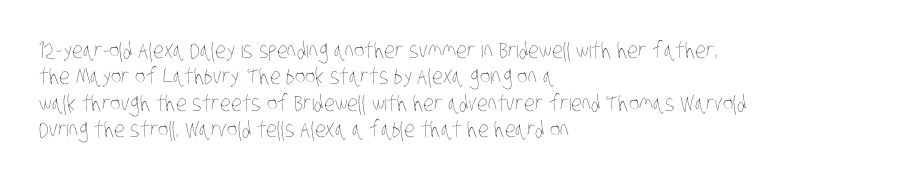
The image shows 22 px text type; set left-aligned, line spacing 1.2x, normal letter spacing, not underlined.
